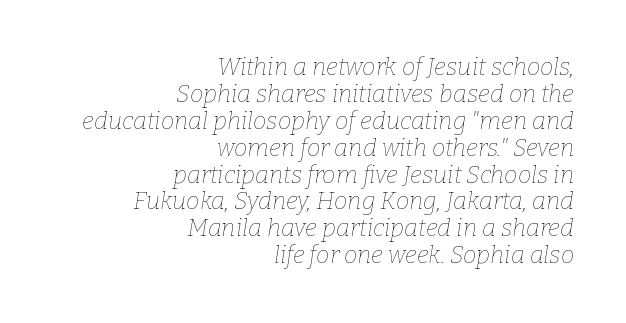
No word sits above an underline. Horizontally, the lines are justified to the trailing edge only. Caption: standard tracking, unaltered. The leading is snug, giving the passage a crowded texture. Emphasis-style slanted type is in use.
